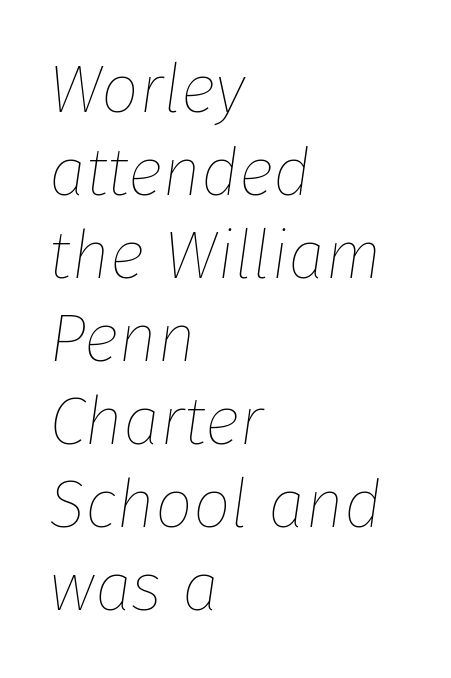
The image shows 67 px thin type, italic (leaning right); set left-aligned, line spacing 1.24x, normal letter spacing, not underlined; low stroke contrast and a medium x-height.
